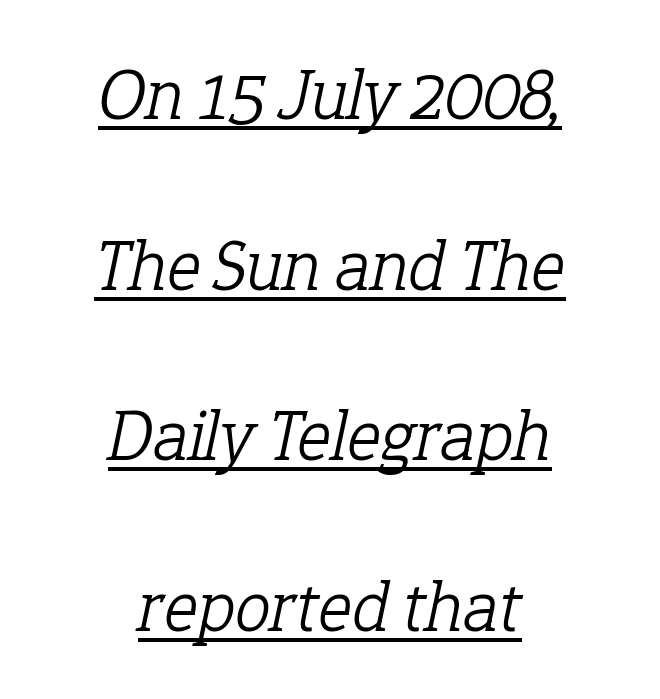
Q: Is the text bold? A: No.
Q: Is the text italic (slanted)? A: Yes, it leans right by about 12 degrees.
Q: Is the typeface a serif or a sans-serif typeface? A: Serif.
Q: Is the text underlined? A: Yes.
Q: How is the paragraph aligned? A: Centered.
Q: Is the spacing between letters normal or unusually wide? A: Normal.
Q: Is the spacing between lines tight, normal or loose? A: Loose.
Q: Width (condensed, normal, or wide)? A: Normal.
Q: Stroke contrast? A: Low.
Q: x-height? A: Medium.
Q: Monospaced? A: No.
